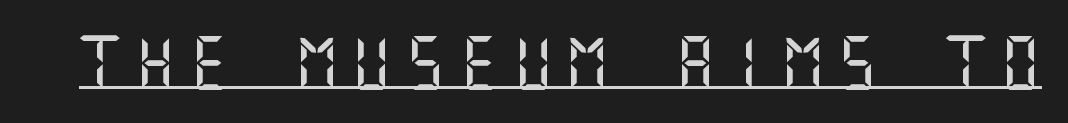
Q: Is the text italic (slanted)? A: No, it is upright.
Q: Is the typeface a serif or a sans-serif typeface? A: Sans-serif.
Q: Is the text underlined? A: Yes.
Q: Is the spacing between letters normal or unusually wide? A: Unusually wide.
Q: Width (condensed, normal, or wide)? A: Normal.
Q: Stroke contrast? A: Medium.
Q: x-height? A: Large.
